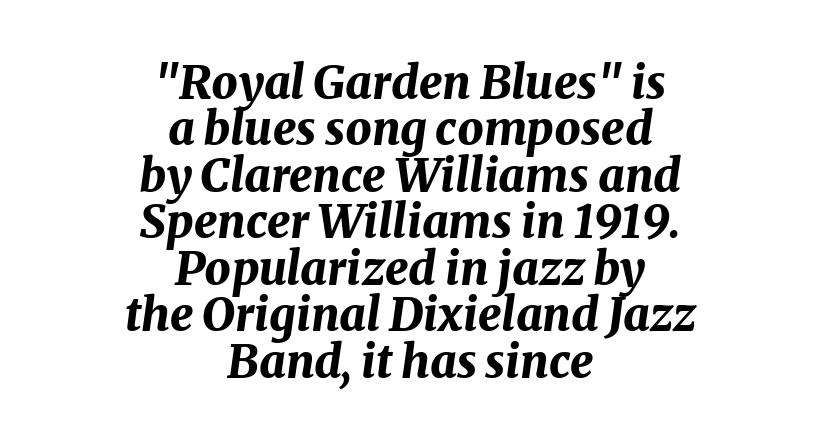
Q: Is the text bold? A: Yes.
Q: Is the text italic (slanted)? A: Yes, it leans right by about 8 degrees.
Q: Is the text underlined? A: No.
Q: How is the paragraph aligned? A: Centered.
Q: Is the spacing between letters normal or unusually wide? A: Normal.
Q: Is the spacing between lines tight, normal or loose? A: Tight.
Q: Width (condensed, normal, or wide)? A: Normal.
Q: Stroke contrast? A: Medium.
Q: x-height? A: Medium.
Q: Monospaced? A: No.
